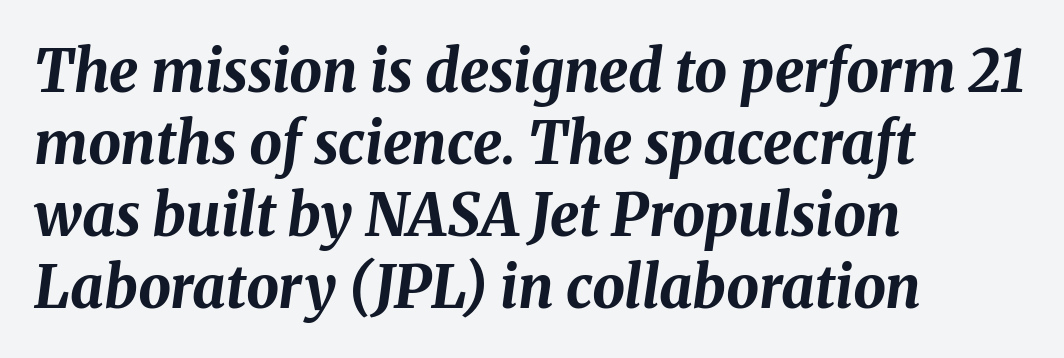
{"italic": "yes", "lean": "right", "slant_degrees": 8, "bold": "yes", "weight": "bold", "width": "normal", "stroke_contrast": "medium", "x_height": "medium", "monospaced": "no", "underline": "no", "align": "left", "line_spacing_ratio": 1.24, "letter_spacing": "normal", "letter_spacing_em": 0.0, "glyph_px": 58}
